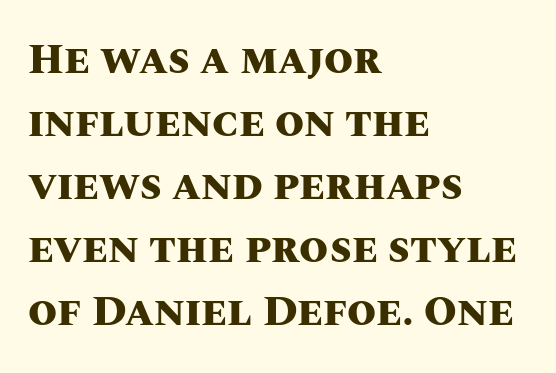
Q: Is the text bold? A: Yes.
Q: Is the text italic (slanted)? A: No, it is upright.
Q: Is the text underlined? A: No.
Q: How is the paragraph aligned? A: Left-aligned.
Q: Is the spacing between letters normal or unusually wide? A: Normal.
Q: Is the spacing between lines tight, normal or loose? A: Normal.
Q: Width (condensed, normal, or wide)? A: Normal.
Q: Stroke contrast? A: Medium.
Q: x-height? A: Large.
Q: Monospaced? A: No.
